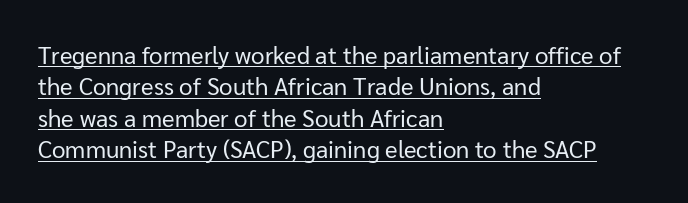
{"italic": "no", "bold": "no", "underline": "yes", "align": "left", "line_spacing": "normal", "line_spacing_ratio": 1.31, "letter_spacing": "normal", "letter_spacing_em": 0.0, "glyph_px": 24}
